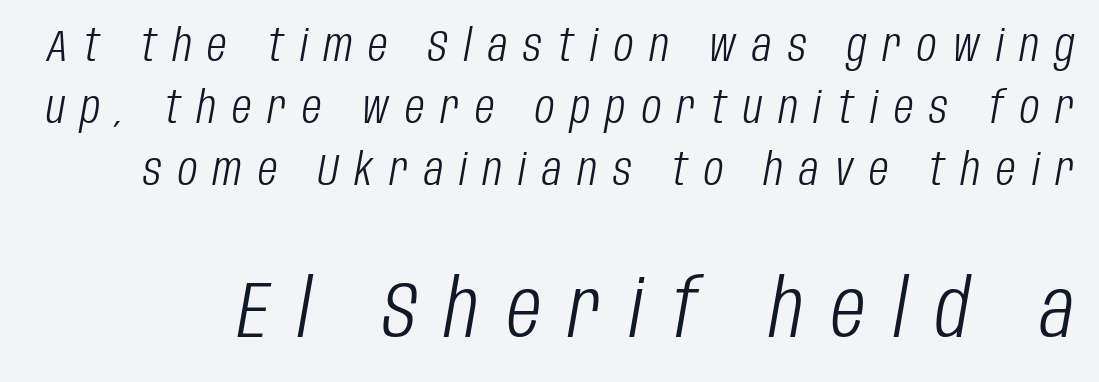
The image shows 79 px light, condensed type, italic (leaning right); set normal line spacing (1.38x), unusually wide letter spacing (+0.36 em), not underlined; the second (bottom) block is 1.76x larger; low stroke contrast and a large x-height.
